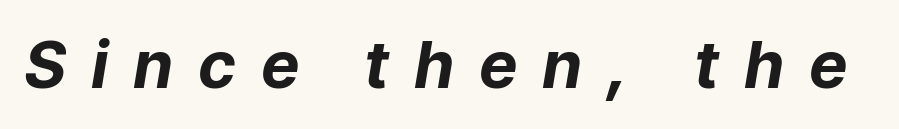
{"italic": "yes", "lean": "right", "slant_degrees": 9, "bold": "yes", "weight": "bold", "width": "normal", "stroke_contrast": "low", "x_height": "medium", "monospaced": "no", "underline": "no", "letter_spacing": "wide", "letter_spacing_em": 0.41, "glyph_px": 65}
